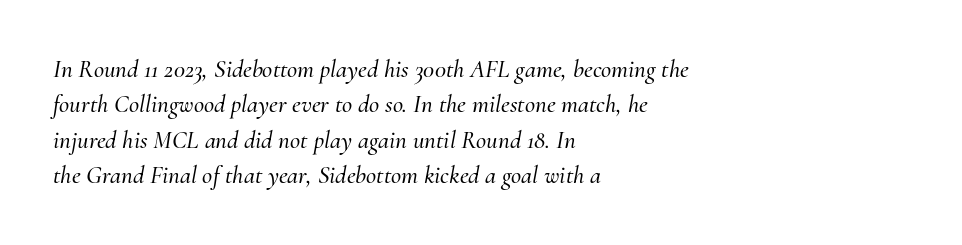
{"italic": "yes", "lean": "right", "slant_degrees": 10, "underline": "no", "align": "left", "line_spacing": "normal", "line_spacing_ratio": 1.42, "letter_spacing": "normal", "letter_spacing_em": 0.0, "glyph_px": 25}
